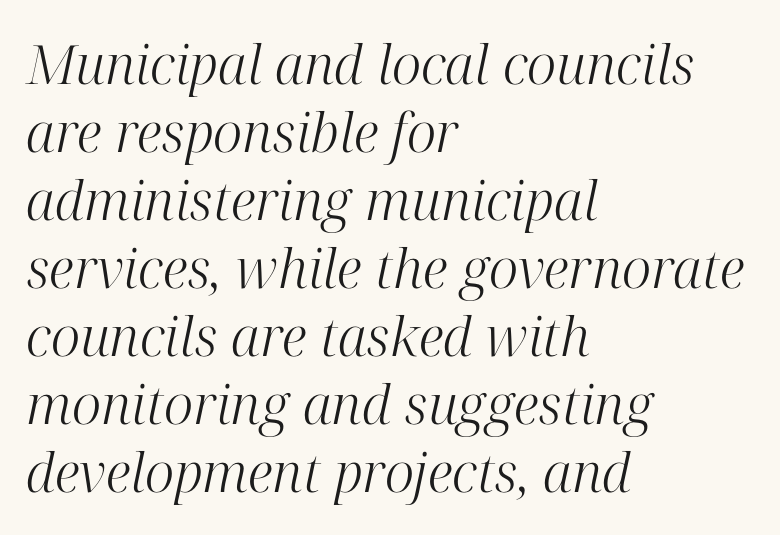
The image shows 54 px light serif type, italic (leaning right); set left-aligned, normal line spacing (1.26x), normal letter spacing, not underlined; high stroke contrast and a medium x-height.
